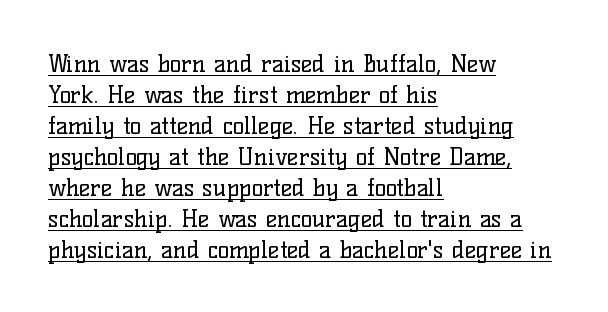
Left-aligned paragraph, ragged on the right. The letters stand straight up with perfectly vertical stems. A typesetter would call this leading conventional body-copy spacing. There is no visible air inserted between adjacent glyphs. Stems here are at most as thick as an everyday book face.
